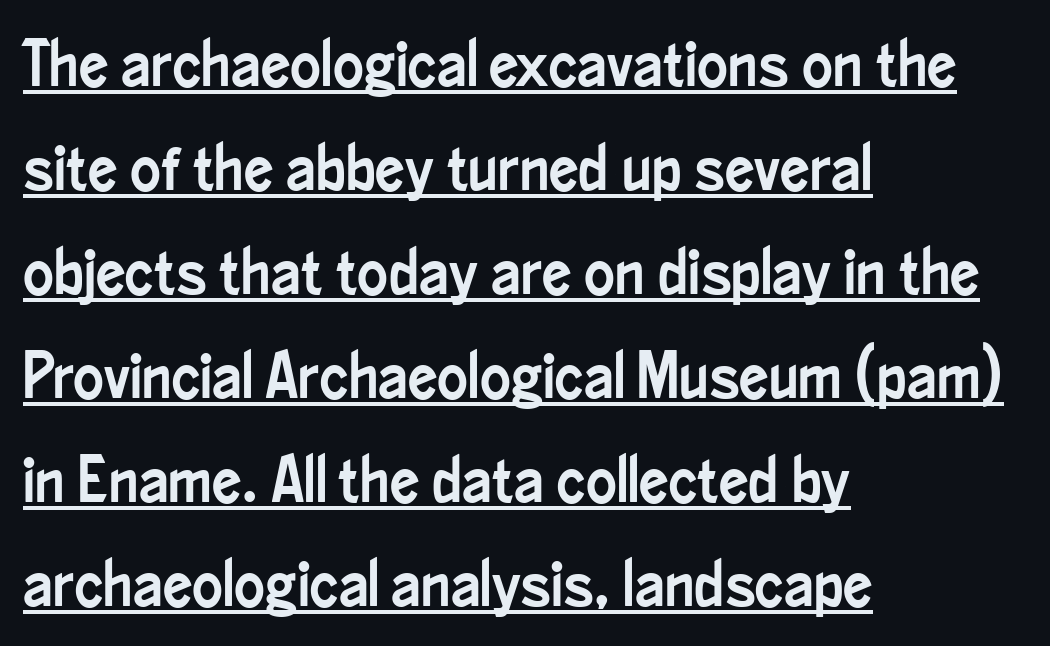
Q: Is the text italic (slanted)? A: No, it is upright.
Q: Is the typeface a serif or a sans-serif typeface? A: Sans-serif.
Q: Is the text underlined? A: Yes.
Q: How is the paragraph aligned? A: Left-aligned.
Q: Is the spacing between letters normal or unusually wide? A: Normal.
Q: Is the spacing between lines tight, normal or loose? A: Normal.
Q: Width (condensed, normal, or wide)? A: Condensed.
Q: Stroke contrast? A: Low.
Q: x-height? A: Small.
Q: Monospaced? A: No.
